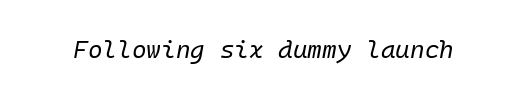
The weight would be labelled regular, book, light, or lighter still. Rendered with sloped, italic letterforms. Any mark beneath the type? The region is blank. A typesetter would call this zero additional tracking.
